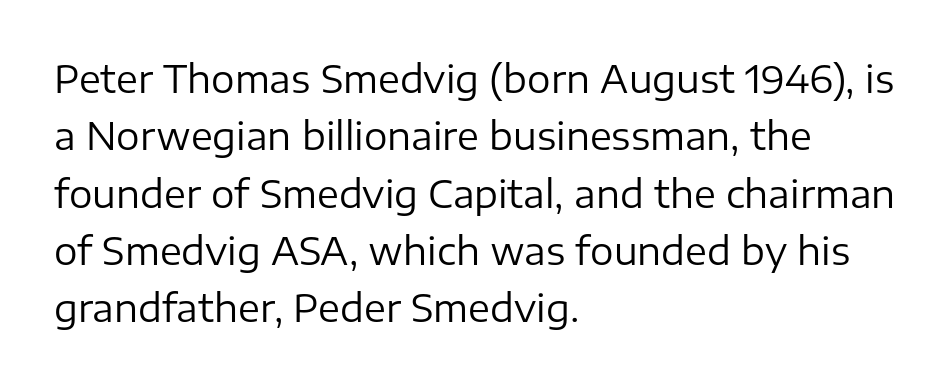
Q: Is the text bold? A: No.
Q: Is the text italic (slanted)? A: No, it is upright.
Q: Is the typeface a serif or a sans-serif typeface? A: Sans-serif.
Q: Is the text underlined? A: No.
Q: How is the paragraph aligned? A: Left-aligned.
Q: Is the spacing between letters normal or unusually wide? A: Normal.
Q: Is the spacing between lines tight, normal or loose? A: Normal.
Q: Width (condensed, normal, or wide)? A: Normal.
Q: Stroke contrast? A: Low.
Q: x-height? A: Medium.
Q: Monospaced? A: No.
